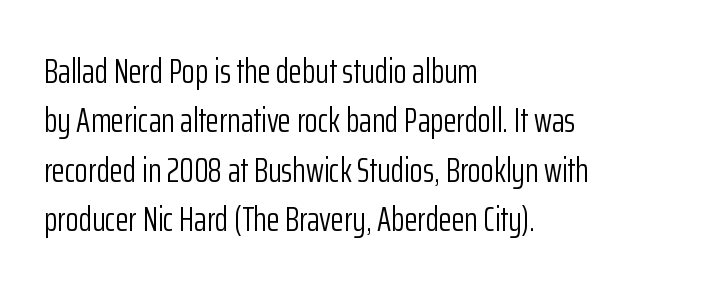
Q: Is the text bold? A: No.
Q: Is the text italic (slanted)? A: No, it is upright.
Q: Is the typeface a serif or a sans-serif typeface? A: Sans-serif.
Q: Is the text underlined? A: No.
Q: How is the paragraph aligned? A: Left-aligned.
Q: Is the spacing between letters normal or unusually wide? A: Normal.
Q: Is the spacing between lines tight, normal or loose? A: Normal.
Q: Width (condensed, normal, or wide)? A: Condensed.
Q: Stroke contrast? A: Low.
Q: x-height? A: Medium.
Q: Monospaced? A: No.
